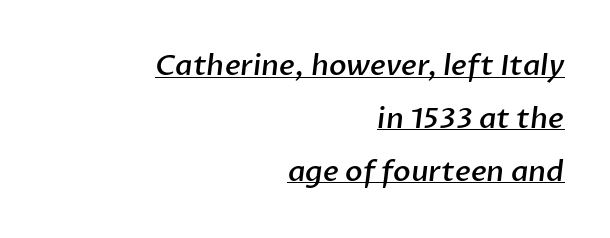
Q: Is the text bold? A: Semi-bold.
Q: Is the typeface a serif or a sans-serif typeface? A: Sans-serif.
Q: Is the text underlined? A: Yes.
Q: How is the paragraph aligned? A: Right-aligned.
Q: Is the spacing between letters normal or unusually wide? A: Normal.
Q: Width (condensed, normal, or wide)? A: Normal.
Q: Stroke contrast? A: Low.
Q: x-height? A: Medium.
Q: Monospaced? A: No.
